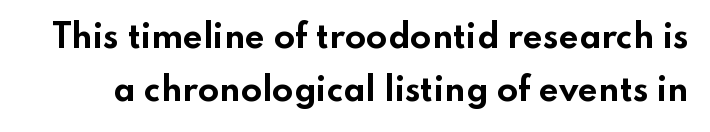
Italic? Not at all — the glyphs are vertical. Between one letter and the next there's only the usual sliver of space. How heavy is the stroke? Heavy — this is a bold. The space beneath each line is pristine and unruled. Regarding serifs, this sample does without them.
